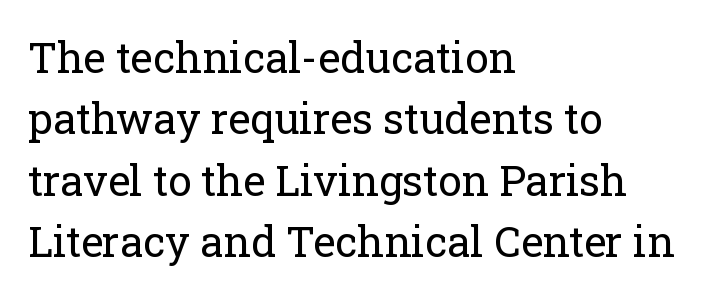
Q: Is the text bold? A: No.
Q: Is the text italic (slanted)? A: No, it is upright.
Q: Is the typeface a serif or a sans-serif typeface? A: Serif.
Q: Is the text underlined? A: No.
Q: How is the paragraph aligned? A: Left-aligned.
Q: Is the spacing between letters normal or unusually wide? A: Normal.
Q: Is the spacing between lines tight, normal or loose? A: Normal.
Q: Width (condensed, normal, or wide)? A: Normal.
Q: Stroke contrast? A: Low.
Q: x-height? A: Medium.
Q: Monospaced? A: No.
